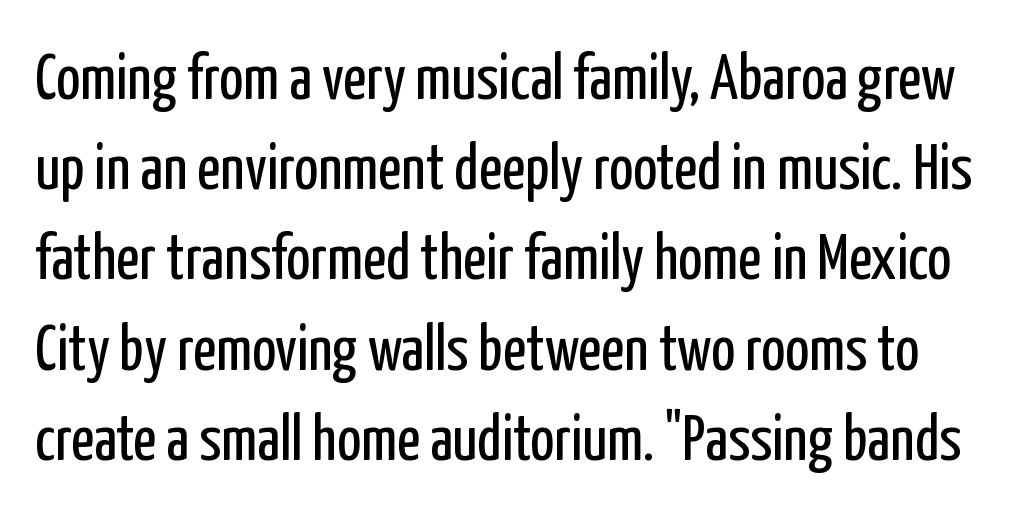
The image shows 64 px regular-weight, condensed sans-serif type, upright; set normal line spacing (1.41x), normal letter spacing, not underlined; low stroke contrast and a medium x-height.
